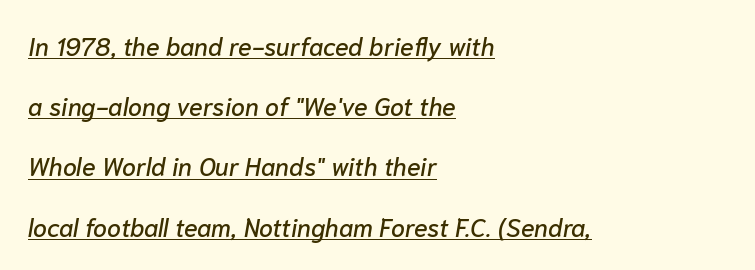
The image shows 25 px text type, italic (leaning right); set left-aligned, loose line spacing (2.41x), normal letter spacing, underlined.
